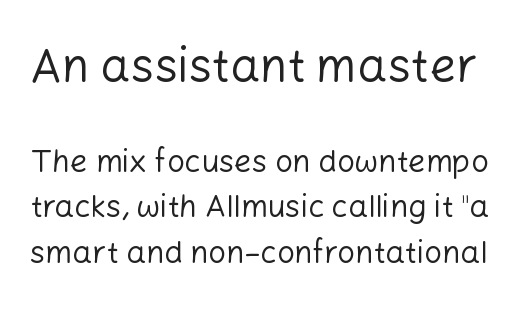
Q: Is the text bold? A: No.
Q: Is the text italic (slanted)? A: No, it is upright.
Q: Is the typeface a serif or a sans-serif typeface? A: Sans-serif.
Q: Is the text underlined? A: No.
Q: Is the spacing between letters normal or unusually wide? A: Normal.
Q: Is the spacing between lines tight, normal or loose? A: Normal.
Q: Which block of text is set in a larger size, the first (top) or the second (bottom)? A: The first (top) one.
Q: Width (condensed, normal, or wide)? A: Normal.
Q: Stroke contrast? A: Low.
Q: x-height? A: Medium.
Q: Monospaced? A: No.
